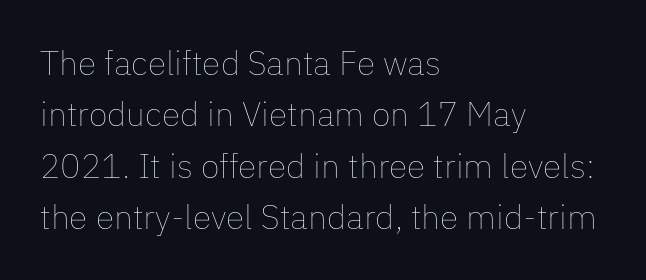
Q: Is the text bold? A: No.
Q: Is the text italic (slanted)? A: No, it is upright.
Q: Is the text underlined? A: No.
Q: How is the paragraph aligned? A: Left-aligned.
Q: Is the spacing between letters normal or unusually wide? A: Normal.
Q: Is the spacing between lines tight, normal or loose? A: Normal.
Q: Width (condensed, normal, or wide)? A: Normal.
Q: Stroke contrast? A: Low.
Q: x-height? A: Medium.
Q: Monospaced? A: No.
